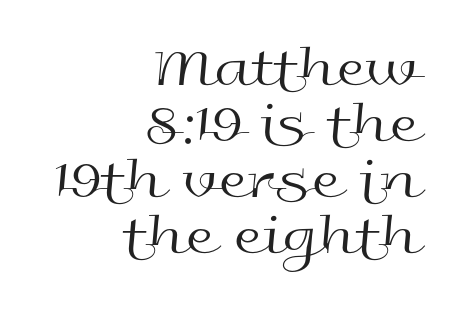
The image shows 59 px regular-weight, wide sans-serif type, upright; set right-aligned, tight line spacing (0.95x), normal letter spacing, not underlined; a medium x-height.
